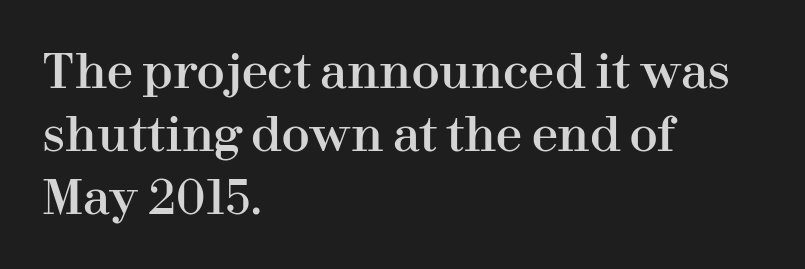
The image shows 47 px serif type, upright; set left-aligned, normal line spacing (1.34x), normal letter spacing, not underlined; high stroke contrast and a medium x-height.
